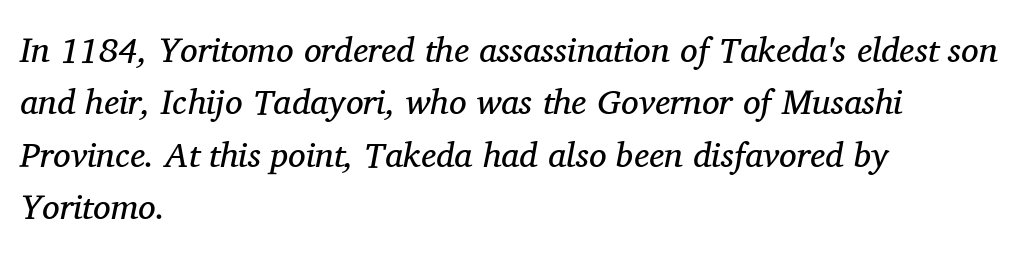
{"serif": "yes", "italic": "yes", "lean": "right", "slant_degrees": 11, "bold": "no", "weight": "regular", "width": "normal", "stroke_contrast": "medium", "x_height": "medium", "monospaced": "no", "underline": "no", "align": "left", "line_spacing": "normal", "line_spacing_ratio": 1.5, "letter_spacing": "normal", "letter_spacing_em": 0.0, "glyph_px": 35}
